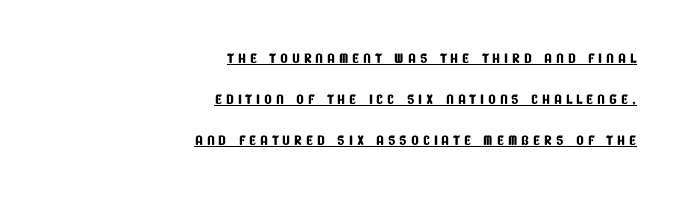
These lines stand farther apart than default settings would place them. Has an underline been added? It has. Caption: multi-line text, flush right, ragged left.
